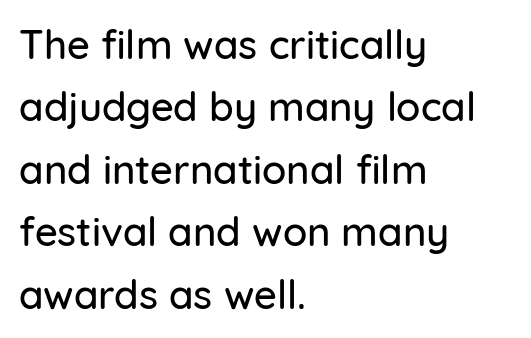
{"serif": "no", "italic": "no", "width": "normal", "stroke_contrast": "low", "x_height": "medium", "monospaced": "no", "underline": "no", "align": "left", "line_spacing": "normal", "line_spacing_ratio": 1.56, "letter_spacing": "normal", "letter_spacing_em": 0.0, "glyph_px": 40}
